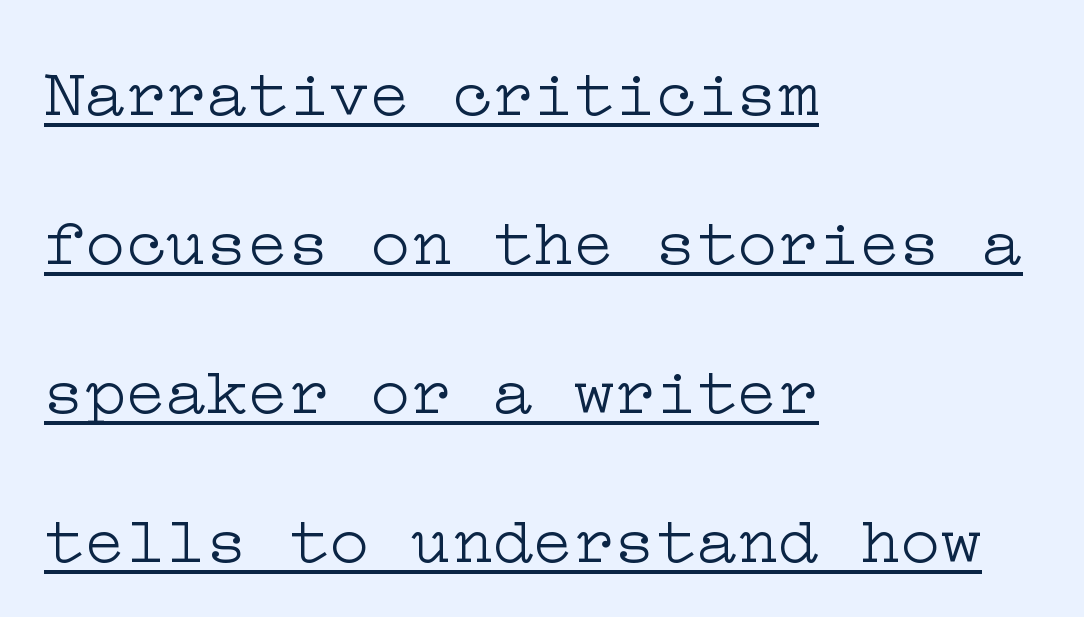
The image shows 68 px light, wide serif type, upright; set left-aligned, loose line spacing (2.19x), normal letter spacing, underlined; low stroke contrast and a medium x-height.
